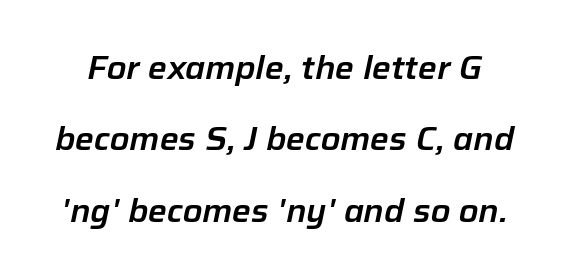
Q: Is the text italic (slanted)? A: Yes, it leans right by about 12 degrees.
Q: Is the text underlined? A: No.
Q: Is the spacing between letters normal or unusually wide? A: Normal.
Q: Is the spacing between lines tight, normal or loose? A: Loose.
Q: Width (condensed, normal, or wide)? A: Normal.
Q: Stroke contrast? A: Low.
Q: x-height? A: Medium.
Q: Monospaced? A: No.
